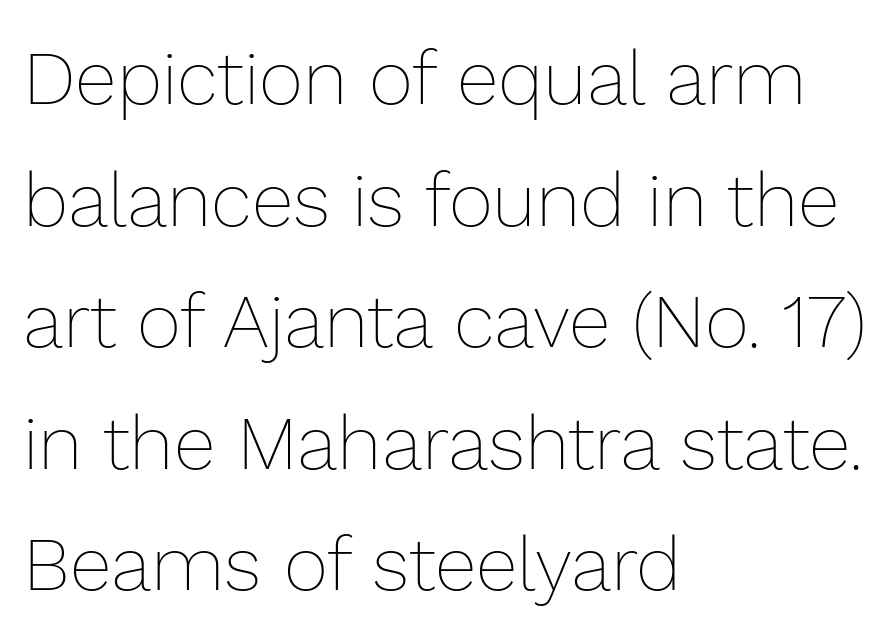
Q: Is the text bold? A: No.
Q: Is the text italic (slanted)? A: No, it is upright.
Q: Is the text underlined? A: No.
Q: How is the paragraph aligned? A: Left-aligned.
Q: Is the spacing between letters normal or unusually wide? A: Normal.
Q: Is the spacing between lines tight, normal or loose? A: Normal.
Q: Width (condensed, normal, or wide)? A: Normal.
Q: Stroke contrast? A: Low.
Q: x-height? A: Medium.
Q: Monospaced? A: No.
